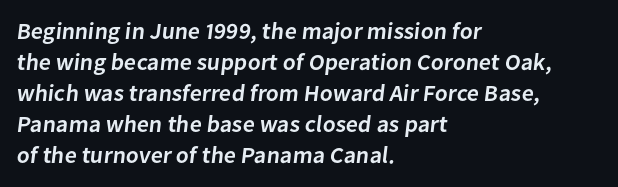
The image shows 23 px text type; set left-aligned, normal line spacing (1.35x), normal letter spacing, not underlined.
